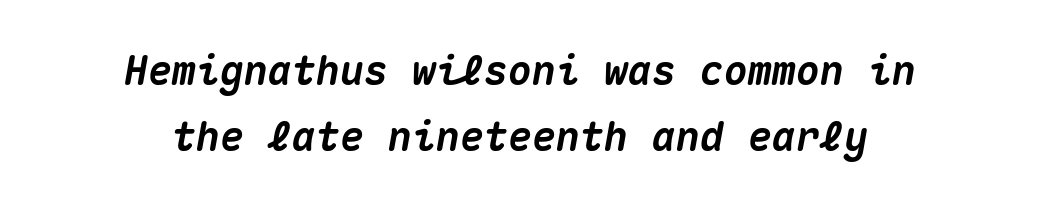
The image shows 40 px heavy type, italic (leaning right), monospaced; set centered, normal line spacing (1.65x), normal letter spacing, not underlined; medium stroke contrast and a medium x-height.
